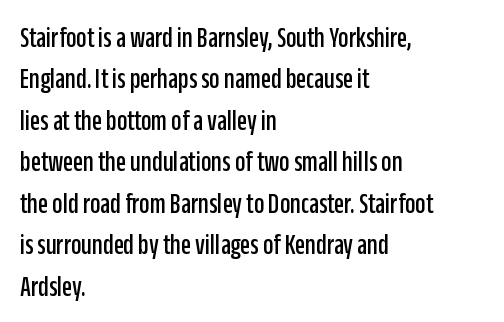
A sans-serif font was chosen for this passage. Compared with typical body copy, the letter spacing here is the same. A typesetter would call this proportional, since set widths differ per character. Honestly, the row spacing looks completely unremarkable. The strip under each line holds only bare page. This sample is left-justified, so line endings fall wherever the words run out.
